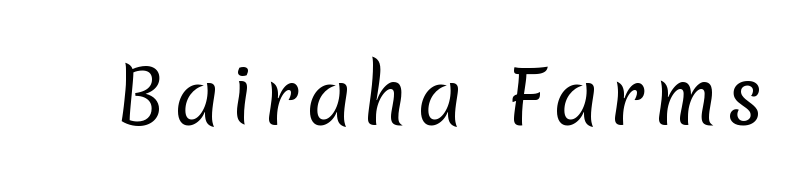
The zone under the glyphs is completely vacant. The typeface has the unassuming heft of standard copy or less. The passage shown is typed in a proportional face where columns would drift. The face used here is a sans, in the tradition of grotesques and geometrics.
